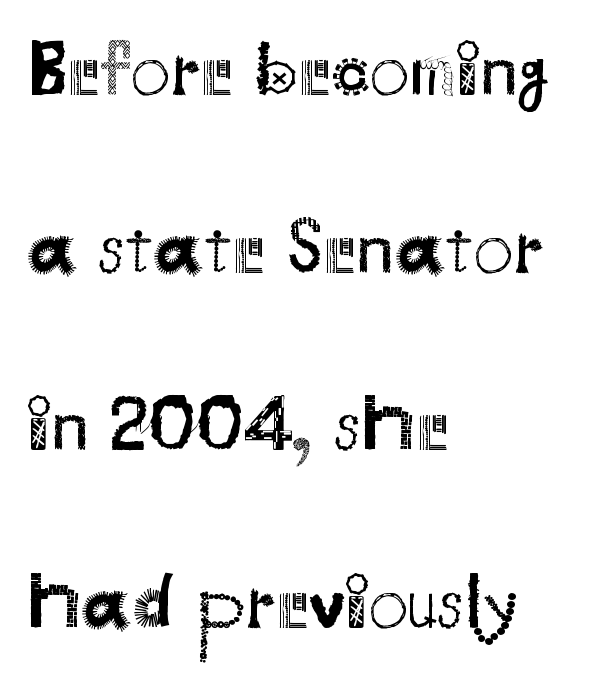
The image shows 79 px regular-weight sans-serif type, upright; set left-aligned, loose line spacing (2.25x), normal letter spacing, not underlined; medium stroke contrast and a small x-height.
